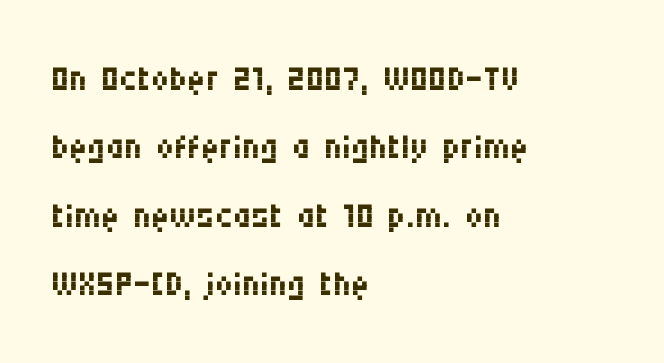
Nope, no serifs anywhere on these letters. Is this a fixed-width face? No — the glyphs have proportional, varying widths. Tall strokes in this sample are plumb rather than angled. Nothing heavy about these letters — not bold at all. The glyphs are unaccompanied by any horizontal stroke below them. A typesetter would call this zero additional tracking.
